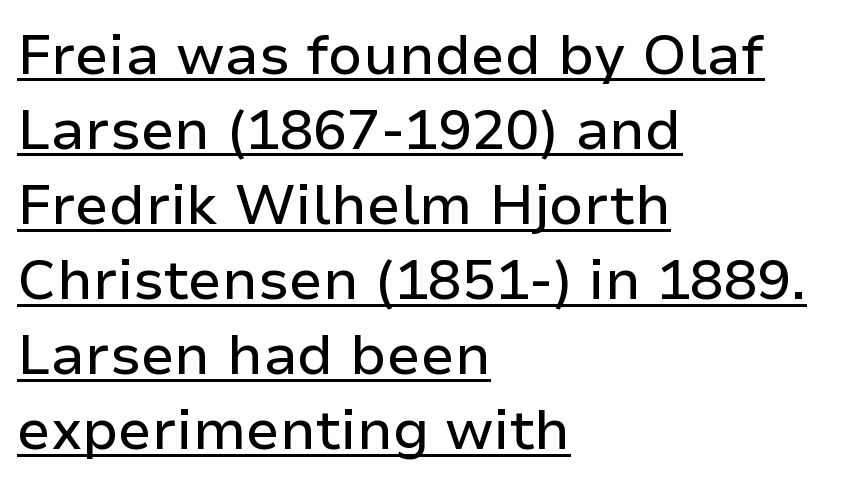
The image shows 56 px sans-serif type, upright; set left-aligned, normal line spacing (1.34x), normal letter spacing, underlined; low stroke contrast and a medium x-height.
